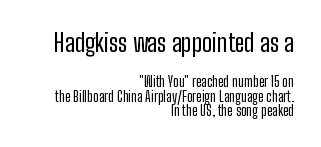
Designer's note — italics off, roman on. The earlier block is typeset at a bigger size than the later block. Rows of type sit shoulder to shoulder in the vertical direction. Stroke mass is kept to a normal reading level or below.
